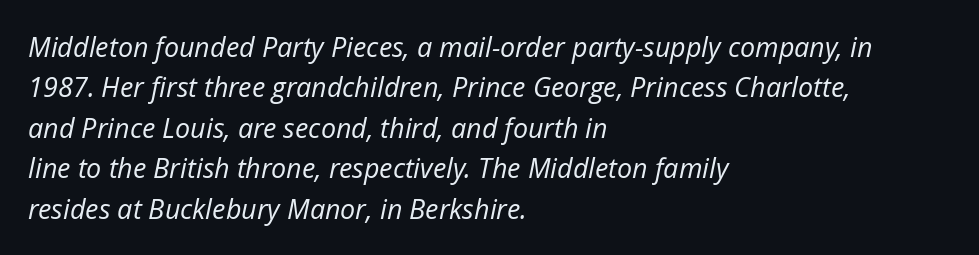
{"italic": "yes", "lean": "right", "slant_degrees": 12, "bold": "no", "underline": "no", "align": "left", "line_spacing": "normal", "line_spacing_ratio": 1.5, "letter_spacing": "normal", "letter_spacing_em": 0.0, "glyph_px": 27}
